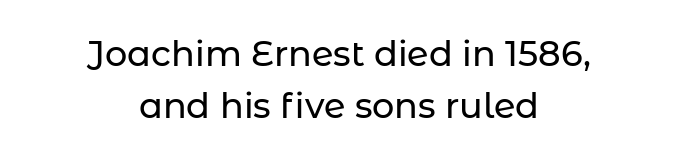
You could not count columns in this text — the font is proportionally spaced. Short and long lines alike share a common midpoint. A typesetter would label this face a sans. Rows of type keep a routine distance in the vertical direction. Only glyphs here, with clear space below each row. The type is set solid horizontally, with unmodified tracking.
